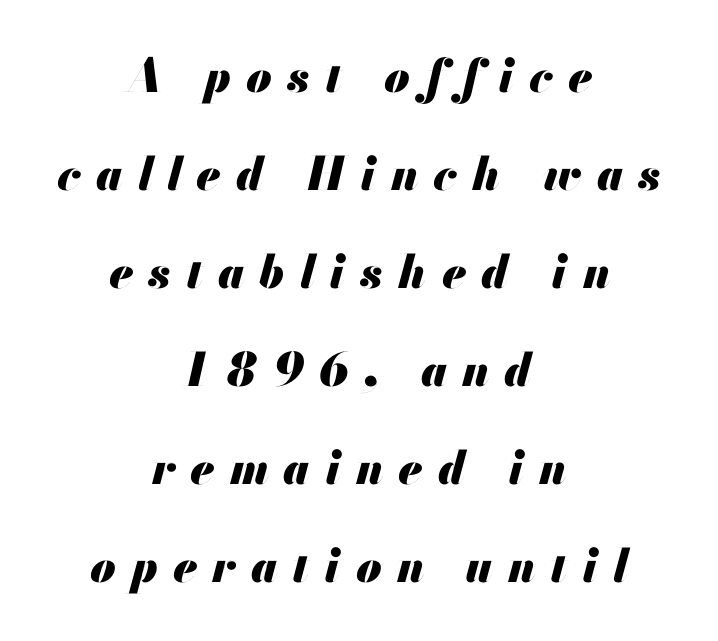
Q: Is the text bold? A: Yes.
Q: Is the text italic (slanted)? A: Yes, it leans right by about 13 degrees.
Q: Is the text underlined? A: No.
Q: How is the paragraph aligned? A: Centered.
Q: Is the spacing between letters normal or unusually wide? A: Unusually wide.
Q: Is the spacing between lines tight, normal or loose? A: Loose.
Q: Width (condensed, normal, or wide)? A: Normal.
Q: Stroke contrast? A: Medium.
Q: x-height? A: Small.
Q: Monospaced? A: No.
